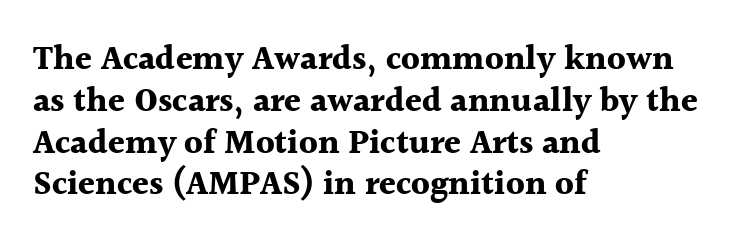
The image shows 34 px bold serif type, upright; set left-aligned, line spacing 1.23x, normal letter spacing, not underlined; a medium x-height.
